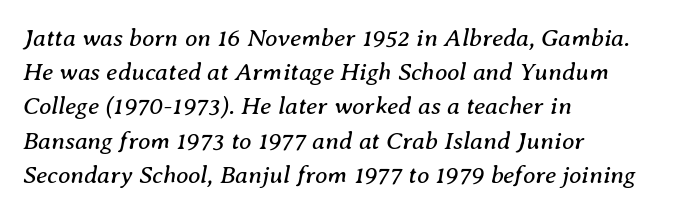
Visually the block forms a straight wall on the left and a jagged coastline on the right. The whole block is typeset with a tilt. Decoration check: the copy has no underline. The face used here is rendered with its standard letterfit. The passage shown is not bold in any degree.
